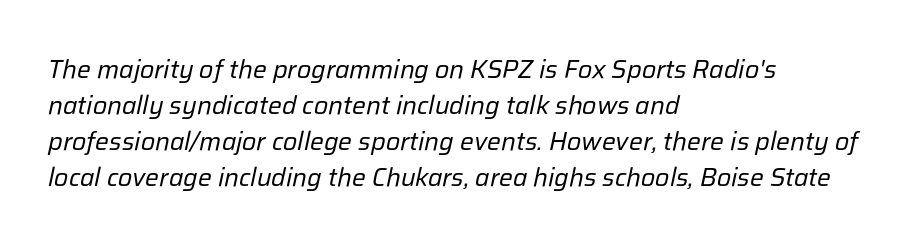
What's the leading like? Ordinary, nothing unusual. The paragraph has a hard left edge and a soft right edge. The glyphs look as if they've been sheared to an angle. The space beneath each line is pristine and unruled. Tracking value appears to be zero — textbook default spacing. Each stroke keeps to a modest, everyday thickness or less.
